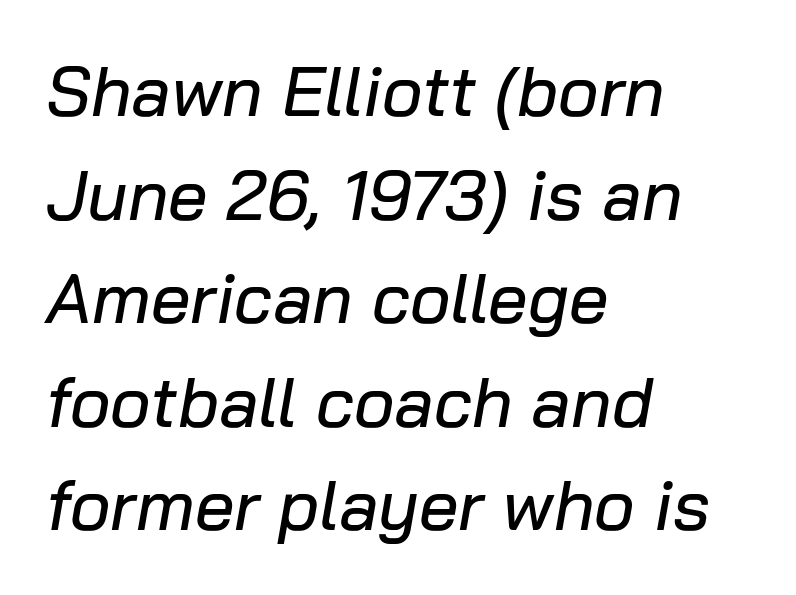
The image shows 70 px text type, italic (leaning right); set left-aligned, normal line spacing (1.48x), normal letter spacing, not underlined; low stroke contrast and a medium x-height.
